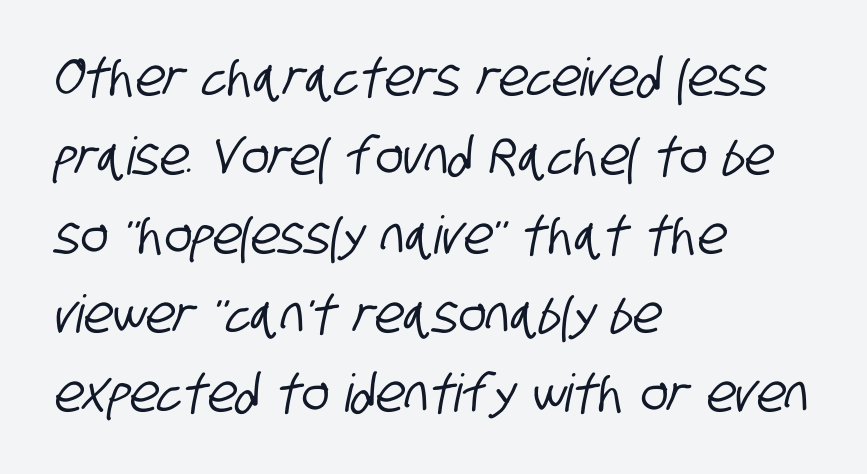
The image shows 52 px condensed sans-serif type; set left-aligned, normal line spacing (1.52x), normal letter spacing, not underlined; low stroke contrast and a large x-height.
